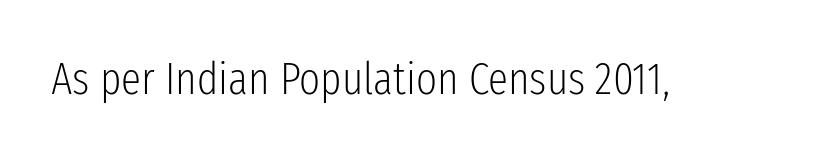
The passage shown has conventional tracking throughout. If you drew a line through each stem, it would be perfectly vertical. Weight: not bold — regular or lighter. Typographically, this falls in the sans-serif category. Underline: absent.
